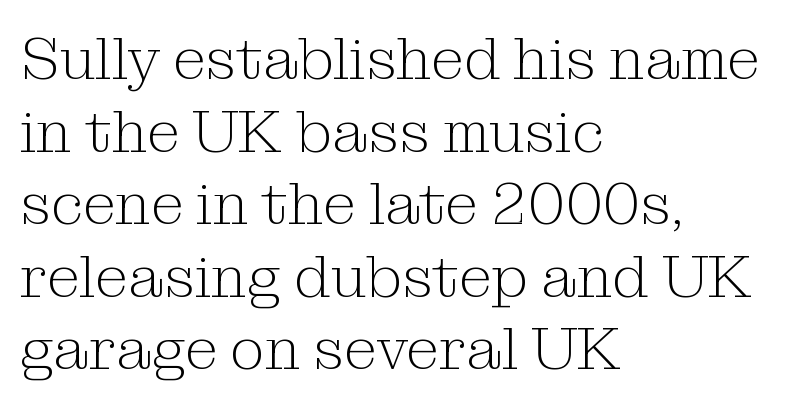
{"serif": "yes", "italic": "no", "bold": "no", "weight": "light", "width": "normal", "stroke_contrast": "medium", "x_height": "medium", "monospaced": "no", "underline": "no", "align": "left", "line_spacing_ratio": 1.21, "letter_spacing": "normal", "letter_spacing_em": 0.0, "glyph_px": 60}
